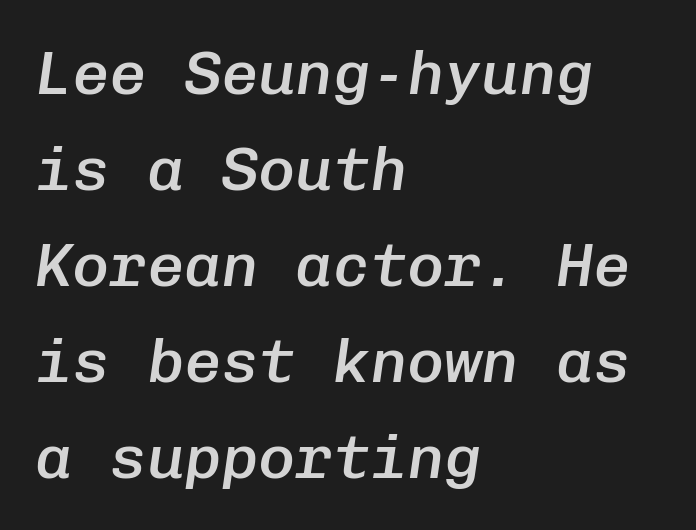
A typesetter would call this monospace, since all characters share one set width. Students, note that the glyphs here touch the page at normal intervals. Characters are canted at an angle relative to the baseline's perpendicular. Reading down the column, the eye jumps a familiar distance to each next line. Which margin do the lines hug? The left one — the right edge is uneven.
